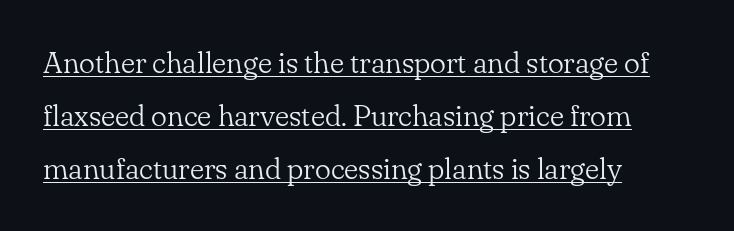
In designer terms, the underline attribute is active on this setting. Notice how the stems are strictly vertical — no italics here. Unbolded letterforms with no extra heft. Proportional: the letters do not fall into vertical columns. Does the type have serifs? Yes, each stem ends in a small foot. Does extra space separate the letters? No, they use regular spacing.
